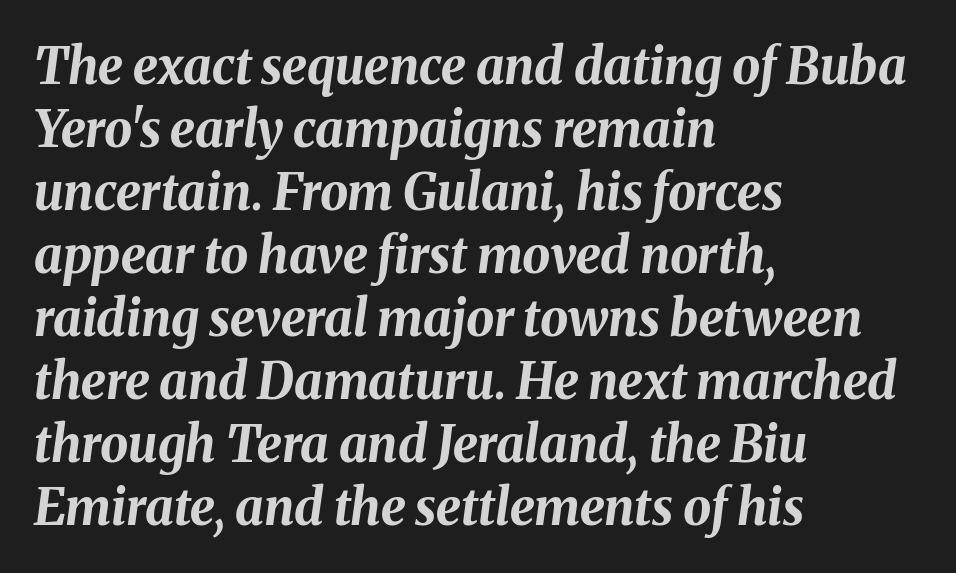
{"italic": "yes", "lean": "right", "slant_degrees": 8, "bold": "yes", "weight": "bold", "width": "normal", "stroke_contrast": "medium", "x_height": "medium", "monospaced": "no", "underline": "no", "align": "left", "line_spacing": "normal", "line_spacing_ratio": 1.26, "letter_spacing": "normal", "letter_spacing_em": 0.0, "glyph_px": 50}
